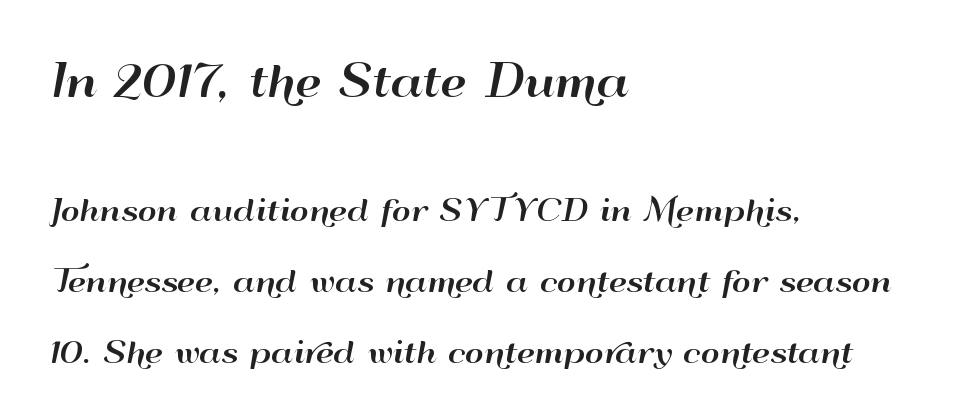
The image shows 43 px wide sans-serif type; set left-aligned, loose line spacing (2.45x), normal letter spacing, not underlined; the first (top) block is 1.48x larger; high stroke contrast and a small x-height.
